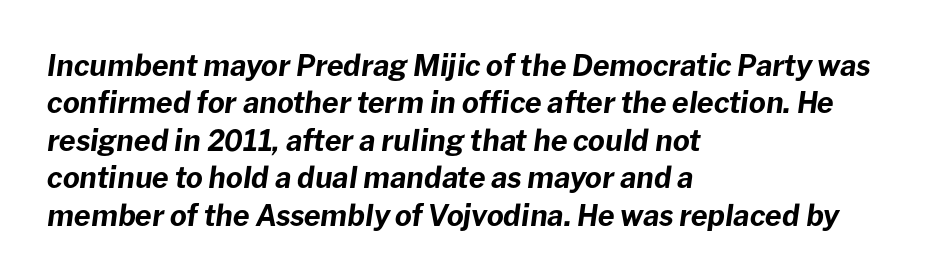
Q: Is the text bold? A: Yes.
Q: Is the text italic (slanted)? A: Yes, it leans right by about 8 degrees.
Q: Is the text underlined? A: No.
Q: How is the paragraph aligned? A: Left-aligned.
Q: Is the spacing between letters normal or unusually wide? A: Normal.
Q: Is the spacing between lines tight, normal or loose? A: Normal.
Q: Width (condensed, normal, or wide)? A: Normal.
Q: Stroke contrast? A: Low.
Q: x-height? A: Medium.
Q: Monospaced? A: No.
